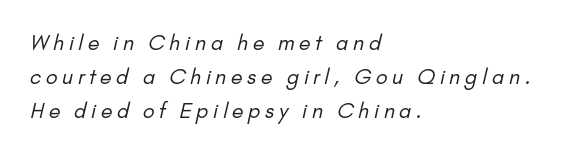
Q: Is the text bold? A: No.
Q: Is the text underlined? A: No.
Q: How is the paragraph aligned? A: Left-aligned.
Q: Is the spacing between letters normal or unusually wide? A: Unusually wide.
Q: Is the spacing between lines tight, normal or loose? A: Normal.
